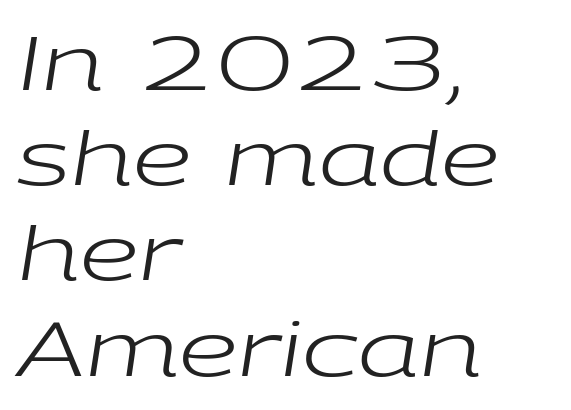
Stem width sits at or under what a default text font uses. Character widths vary here, with narrow letters taking less room than wide ones. The string is rendered with underlining switched off. Would a proofreader flag this as italicized? Yes.
